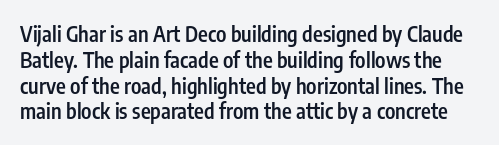
{"italic": "no", "bold": "semi", "underline": "no", "line_spacing_ratio": 1.23, "letter_spacing": "normal", "letter_spacing_em": 0.0, "glyph_px": 21}
